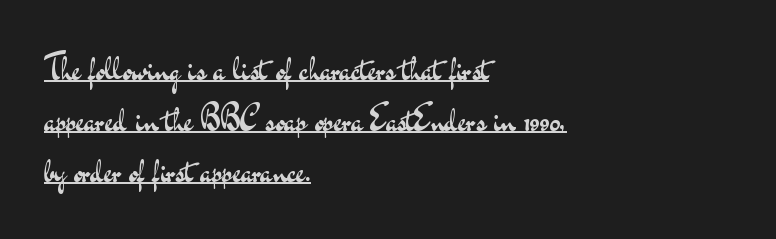
Q: Is the text bold? A: No.
Q: Is the text italic (slanted)? A: Yes.
Q: Is the typeface a serif or a sans-serif typeface? A: Sans-serif.
Q: Is the text underlined? A: Yes.
Q: How is the paragraph aligned? A: Left-aligned.
Q: Is the spacing between letters normal or unusually wide? A: Normal.
Q: Is the spacing between lines tight, normal or loose? A: Normal.
Q: Width (condensed, normal, or wide)? A: Wide.
Q: Stroke contrast? A: Medium.
Q: x-height? A: Small.
Q: Monospaced? A: No.
